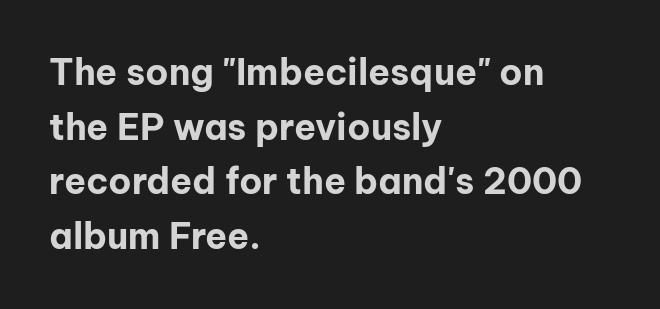
The image shows 36 px bold sans-serif type, upright; set left-aligned, normal line spacing (1.52x), normal letter spacing, not underlined; low stroke contrast and a medium x-height.
